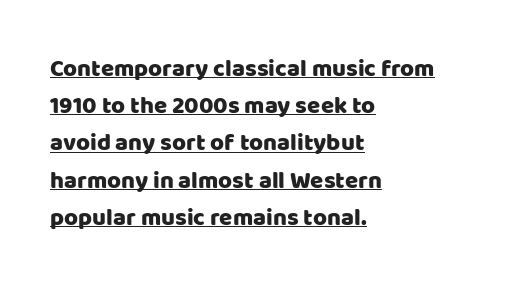
The typesetter has applied underlining to the passage shown. Every stem runs plumb, perpendicular to the baseline. The line texture is even and compact thanks to regular tracking. Line beginnings align vertically; line endings do not. Horizontal bands of white between lines are of average thickness.
